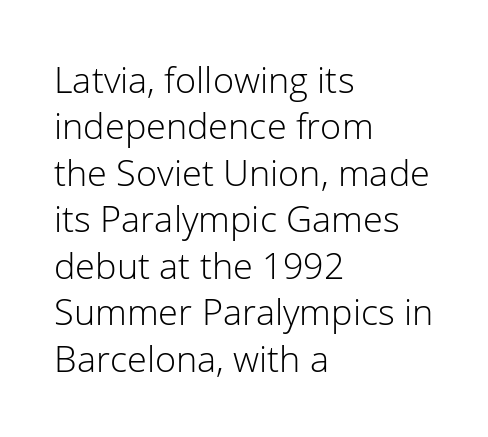
Q: Is the text bold? A: No.
Q: Is the text italic (slanted)? A: No, it is upright.
Q: Is the typeface a serif or a sans-serif typeface? A: Sans-serif.
Q: Is the text underlined? A: No.
Q: How is the paragraph aligned? A: Left-aligned.
Q: Is the spacing between letters normal or unusually wide? A: Normal.
Q: Is the spacing between lines tight, normal or loose? A: Normal.
Q: Width (condensed, normal, or wide)? A: Normal.
Q: Stroke contrast? A: Low.
Q: x-height? A: Medium.
Q: Monospaced? A: No.
